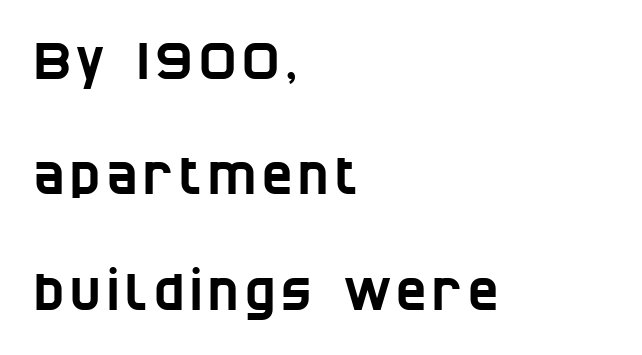
The image shows 51 px condensed sans-serif type; set left-aligned, loose line spacing (2.26x), not underlined; low stroke contrast and a large x-height.
